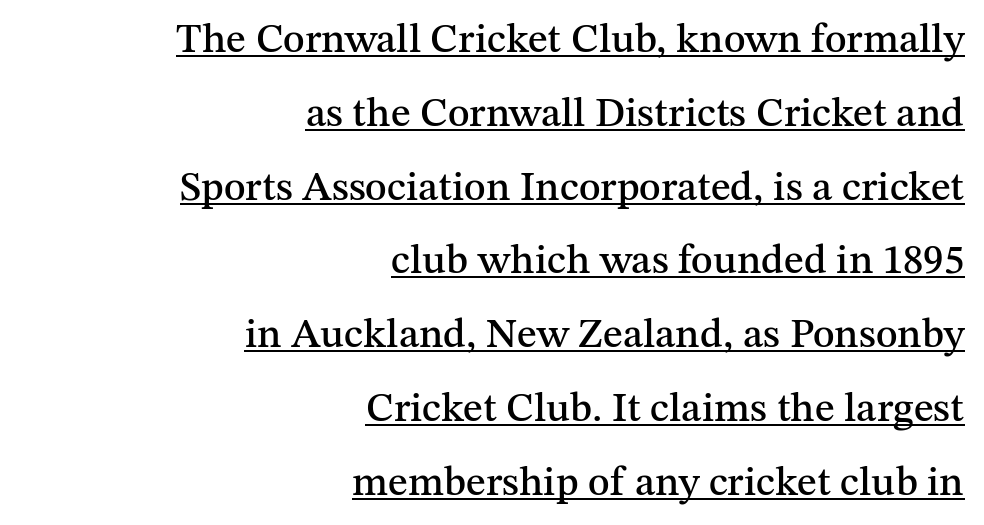
{"serif": "yes", "italic": "no", "width": "normal", "stroke_contrast": "medium", "x_height": "medium", "monospaced": "no", "underline": "yes", "align": "right", "line_spacing_ratio": 1.8, "letter_spacing": "normal", "letter_spacing_em": 0.0, "glyph_px": 41}
